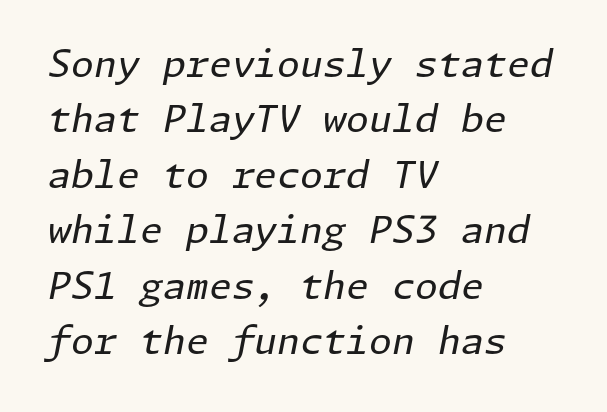
Quick note: underline off. The font sits on the lighter half of the weight spectrum, regular included. A typesetter would mark this as italic. Which margin do the lines hug? The left one — the right edge is uneven. The line-height multiplier appears to be the usual default. The line texture is even and compact thanks to regular tracking.
